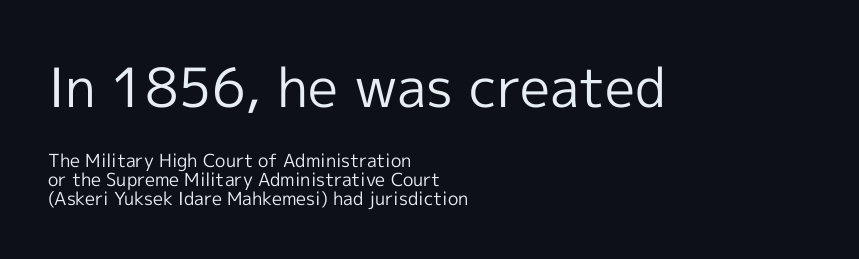
Q: Is the text bold? A: No.
Q: Is the text italic (slanted)? A: No, it is upright.
Q: Is the typeface a serif or a sans-serif typeface? A: Sans-serif.
Q: Is the text underlined? A: No.
Q: How is the paragraph aligned? A: Left-aligned.
Q: Is the spacing between letters normal or unusually wide? A: Normal.
Q: Is the spacing between lines tight, normal or loose? A: Tight.
Q: Which block of text is set in a larger size, the first (top) or the second (bottom)? A: The first (top) one.
Q: Width (condensed, normal, or wide)? A: Normal.
Q: x-height? A: Medium.
Q: Monospaced? A: No.
